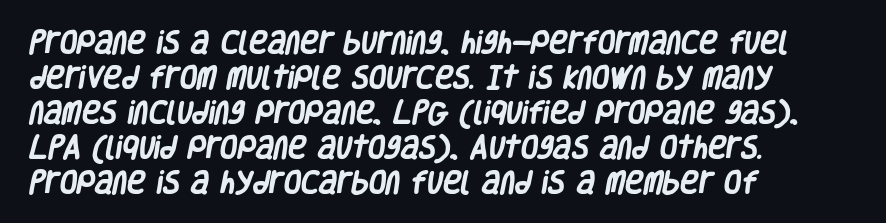
Q: Is the text bold? A: Yes.
Q: Is the text underlined? A: No.
Q: How is the paragraph aligned? A: Left-aligned.
Q: Is the spacing between letters normal or unusually wide? A: Normal.
Q: Is the spacing between lines tight, normal or loose? A: Normal.
